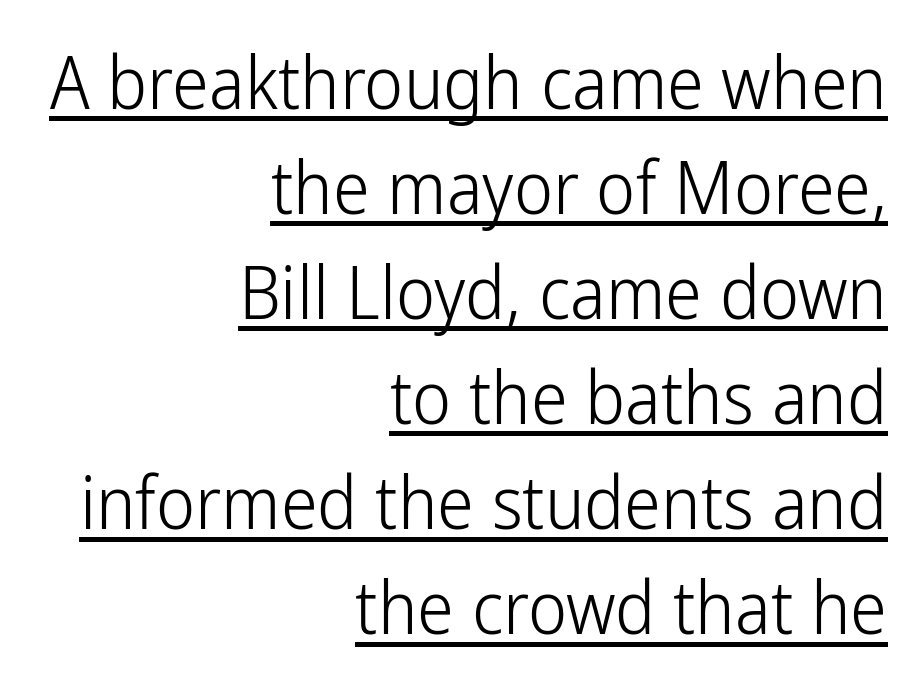
Q: Is the text bold? A: No.
Q: Is the text italic (slanted)? A: No, it is upright.
Q: Is the typeface a serif or a sans-serif typeface? A: Sans-serif.
Q: Is the text underlined? A: Yes.
Q: How is the paragraph aligned? A: Right-aligned.
Q: Is the spacing between letters normal or unusually wide? A: Normal.
Q: Is the spacing between lines tight, normal or loose? A: Normal.
Q: Width (condensed, normal, or wide)? A: Condensed.
Q: Stroke contrast? A: Low.
Q: x-height? A: Medium.
Q: Monospaced? A: No.
